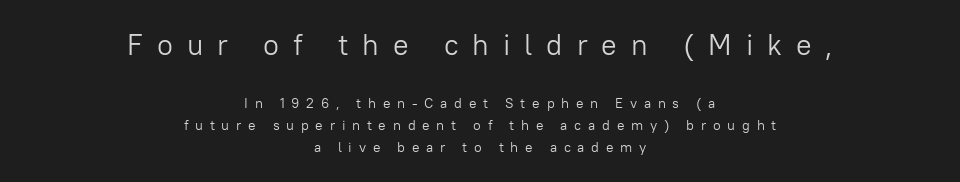
Tracking value appears strongly positive — letters spread wide. The designer went with a sans here, leaving each stem footless. These lines are rendered in a variable-pitch font. A student would notice the top passage is typeset larger than what follows. Style check: upright. Words float on clear page, feet unadorned.
